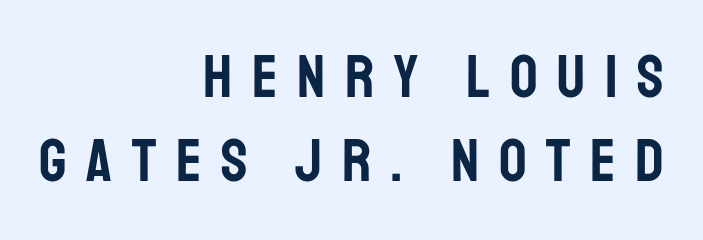
{"serif": "no", "italic": "no", "width": "condensed", "stroke_contrast": "low", "x_height": "large", "monospaced": "no", "underline": "no", "align": "right", "line_spacing": "normal", "line_spacing_ratio": 1.38, "letter_spacing": "wide", "letter_spacing_em": 0.32, "glyph_px": 61}
